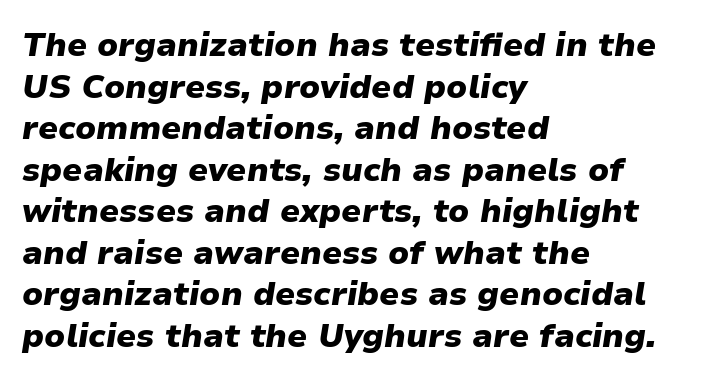
{"italic": "yes", "lean": "right", "slant_degrees": 9, "bold": "yes", "weight": "heavy", "width": "normal", "stroke_contrast": "low", "x_height": "medium", "monospaced": "no", "underline": "no", "align": "left", "line_spacing": "normal", "line_spacing_ratio": 1.26, "letter_spacing": "normal", "letter_spacing_em": 0.0, "glyph_px": 33}
